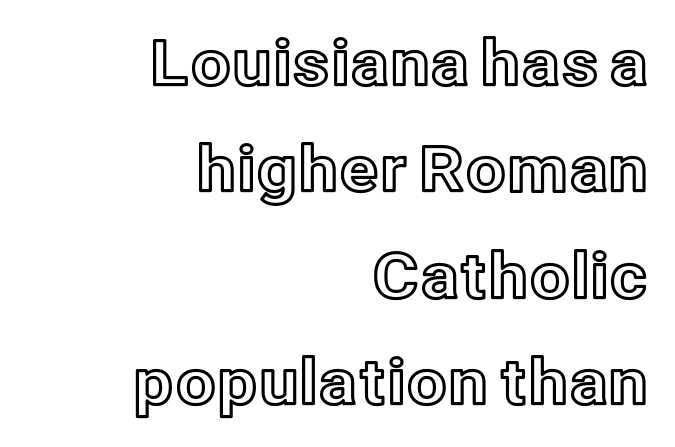
The image shows 63 px text type, upright; set right-aligned, normal line spacing (1.69x), normal letter spacing, not underlined; a medium x-height.
